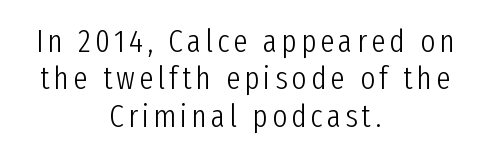
The image shows 32 px light, condensed sans-serif type, upright; set centered, line spacing 1.17x, not underlined; low stroke contrast and a medium x-height.
